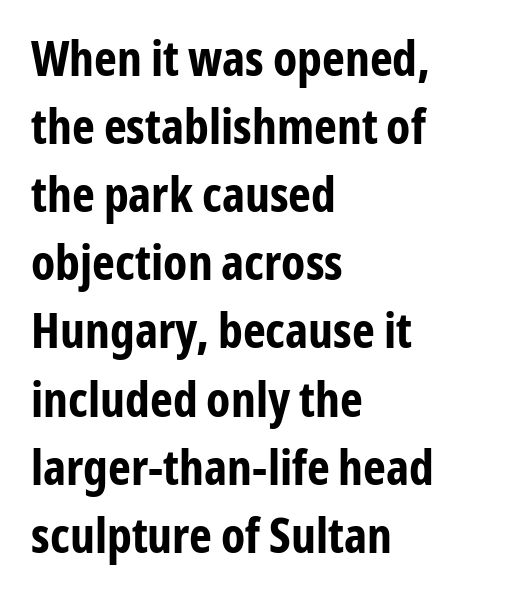
Q: Is the text bold? A: Yes.
Q: Is the text italic (slanted)? A: No, it is upright.
Q: Is the typeface a serif or a sans-serif typeface? A: Sans-serif.
Q: Is the text underlined? A: No.
Q: How is the paragraph aligned? A: Left-aligned.
Q: Is the spacing between letters normal or unusually wide? A: Normal.
Q: Is the spacing between lines tight, normal or loose? A: Normal.
Q: Width (condensed, normal, or wide)? A: Condensed.
Q: Stroke contrast? A: Low.
Q: x-height? A: Medium.
Q: Monospaced? A: No.
